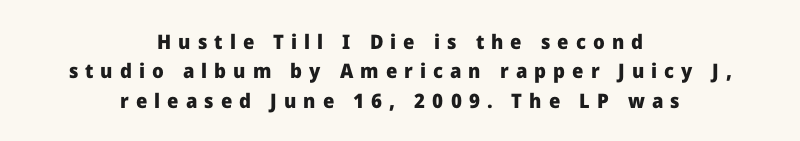
The image shows 20 px bold type, upright; set centered, normal line spacing (1.47x), unusually wide letter spacing (+0.35 em), not underlined.
